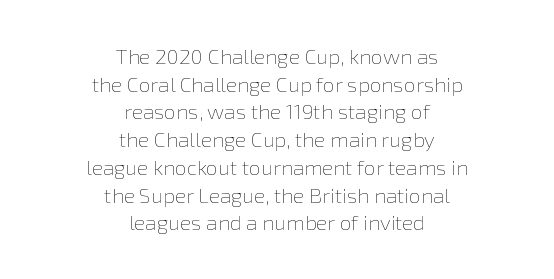
{"italic": "no", "bold": "no", "underline": "no", "align": "center", "line_spacing": "normal", "line_spacing_ratio": 1.32, "letter_spacing": "normal", "letter_spacing_em": 0.0, "glyph_px": 21}
